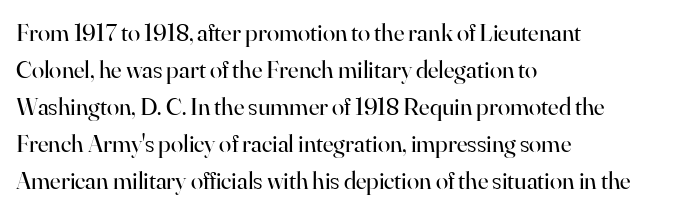
The image shows 25 px text type, upright; set left-aligned, normal line spacing (1.48x), normal letter spacing, not underlined.
